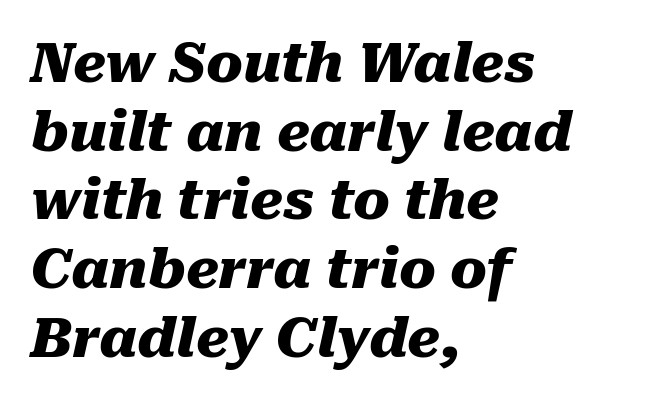
The image shows 55 px heavy type, italic (leaning right); set left-aligned, normal line spacing (1.25x), normal letter spacing, not underlined; medium stroke contrast and a medium x-height.
